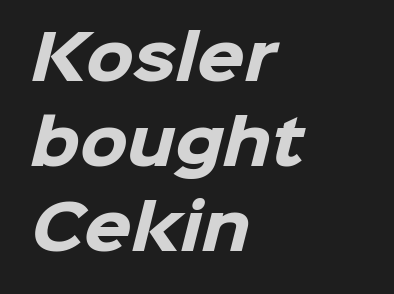
Q: Is the text bold? A: Yes.
Q: Is the typeface a serif or a sans-serif typeface? A: Sans-serif.
Q: Is the text underlined? A: No.
Q: How is the paragraph aligned? A: Left-aligned.
Q: Is the spacing between letters normal or unusually wide? A: Normal.
Q: Is the spacing between lines tight, normal or loose? A: Normal.
Q: Width (condensed, normal, or wide)? A: Normal.
Q: Stroke contrast? A: Low.
Q: x-height? A: Medium.
Q: Monospaced? A: No.
